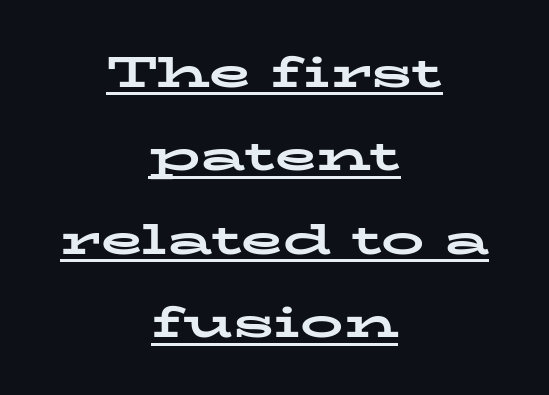
Q: Is the text bold? A: Yes.
Q: Is the text italic (slanted)? A: No, it is upright.
Q: Is the typeface a serif or a sans-serif typeface? A: Serif.
Q: Is the text underlined? A: Yes.
Q: How is the paragraph aligned? A: Centered.
Q: Is the spacing between letters normal or unusually wide? A: Normal.
Q: Is the spacing between lines tight, normal or loose? A: Loose.
Q: Width (condensed, normal, or wide)? A: Wide.
Q: Stroke contrast? A: Low.
Q: x-height? A: Medium.
Q: Monospaced? A: No.
